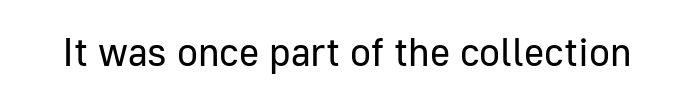
The image shows 39 px regular-weight sans-serif type, upright; set normal letter spacing, not underlined; low stroke contrast and a medium x-height.
